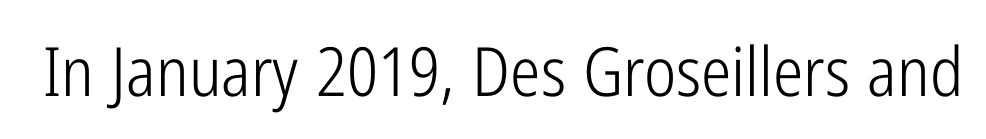
Each word holds together tightly as a unit, with standard inter-letter gaps. A roman cut, with each character standing at attention. Spacing verdict: proportional, widths tailored to each character. The zone under the glyphs is completely vacant. Stroke thickness stays within the range of a standard reading face or lighter.
